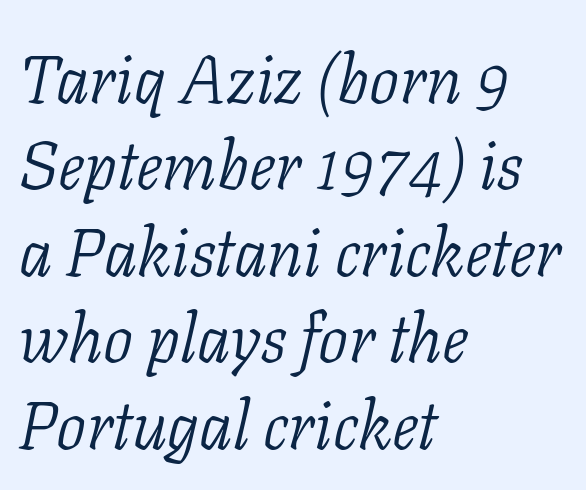
The image shows 67 px light serif type, italic (leaning right); set left-aligned, normal line spacing (1.29x), normal letter spacing, not underlined; low stroke contrast and a medium x-height.
